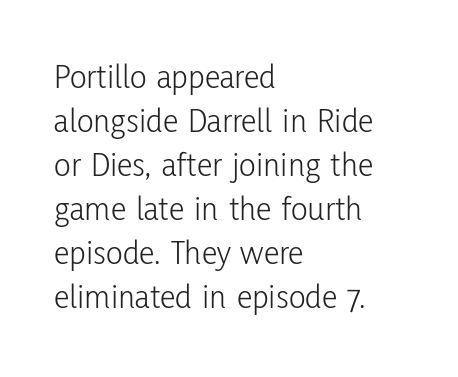
The typesetting does not lean heavy: it is not bold. Underline: absent. Baseline-to-baseline distance is the conventional proportion of letter height. Observe the ordinary spacing: letters are neighbours, not strangers. Quick note: not italic, upright. The letters advance in unequal steps, a hallmark of proportional type.
